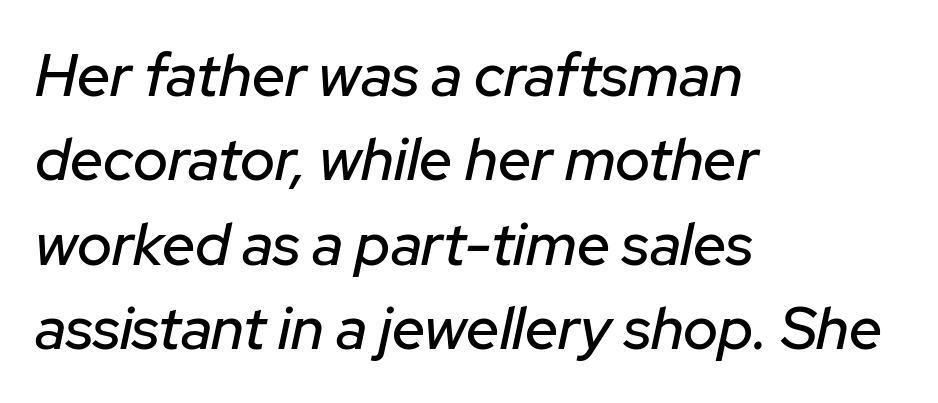
{"italic": "yes", "lean": "right", "slant_degrees": 12, "width": "normal", "stroke_contrast": "low", "x_height": "medium", "monospaced": "no", "underline": "no", "align": "left", "line_spacing": "normal", "line_spacing_ratio": 1.43, "letter_spacing": "normal", "letter_spacing_em": 0.0, "glyph_px": 59}
